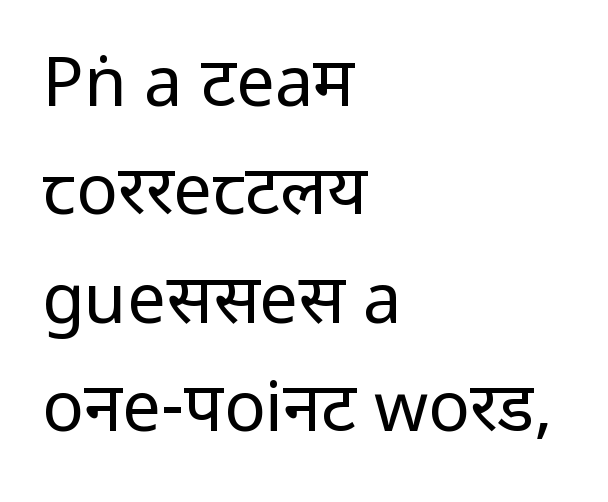
{"serif": "no", "italic": "no", "bold": "no", "weight": "regular", "width": "condensed", "stroke_contrast": "low", "x_height": "large", "monospaced": "no", "underline": "no", "align": "left", "line_spacing": "normal", "line_spacing_ratio": 1.57, "letter_spacing": "normal", "letter_spacing_em": 0.0, "glyph_px": 69}
